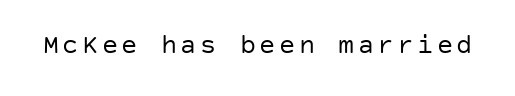
The image shows 27 px text type, upright; set not underlined.
